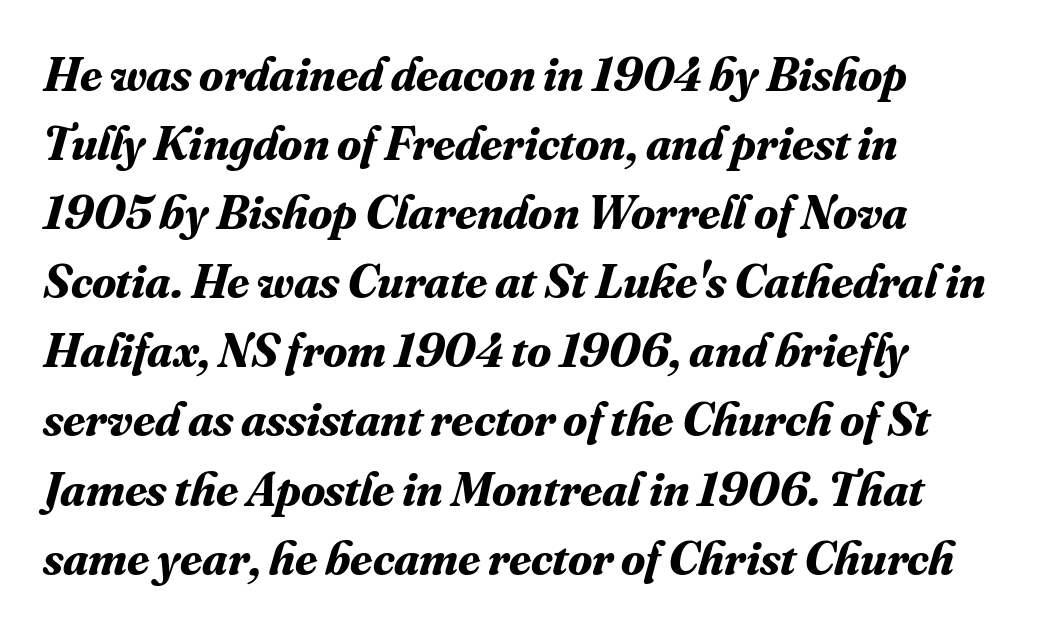
The image shows 49 px bold serif type, italic (leaning right); set left-aligned, normal line spacing (1.41x), normal letter spacing, not underlined; medium stroke contrast and a small x-height.
